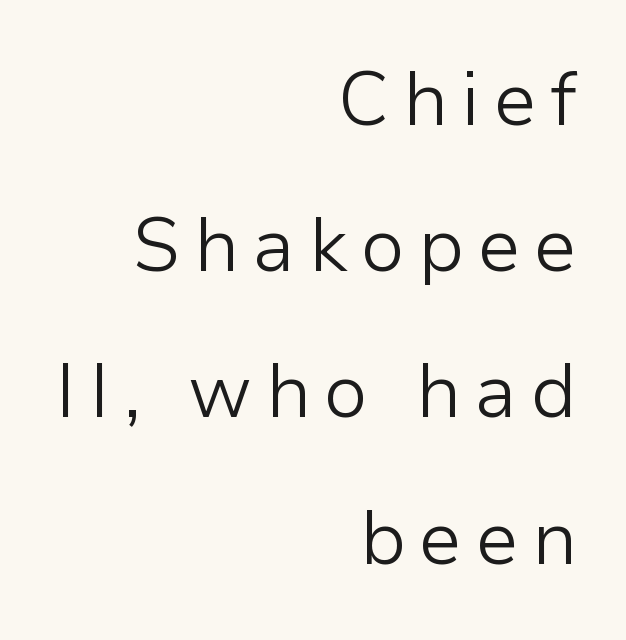
A student would call this right alignment; a typographer would say flush right, rag left. You can tell it's not italic because the verticals are truly vertical. Vertical stems look standard width or narrower in stroke. The rendering uses a large line-height, opening up the rows. The designer went with a sans here, leaving each stem footless.
